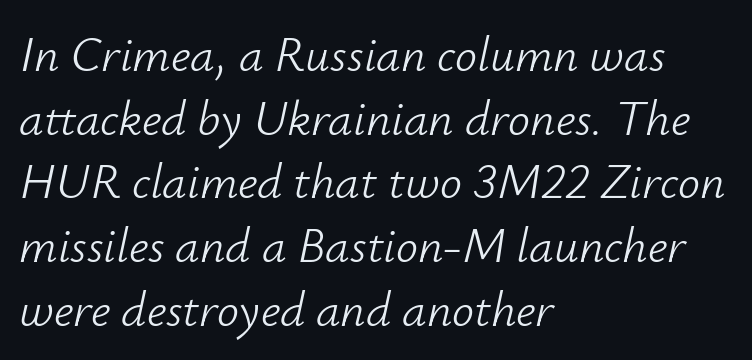
Q: Is the text bold? A: No.
Q: Is the text italic (slanted)? A: Yes, it leans right by about 12 degrees.
Q: Is the text underlined? A: No.
Q: How is the paragraph aligned? A: Left-aligned.
Q: Is the spacing between letters normal or unusually wide? A: Normal.
Q: Is the spacing between lines tight, normal or loose? A: Normal.
Q: Width (condensed, normal, or wide)? A: Normal.
Q: Stroke contrast? A: Low.
Q: x-height? A: Small.
Q: Monospaced? A: No.
